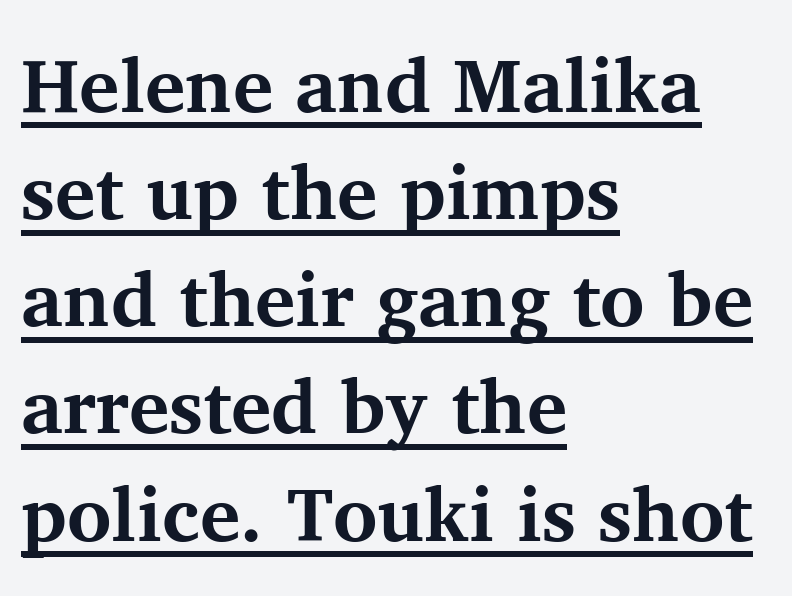
{"serif": "yes", "italic": "no", "bold": "yes", "weight": "bold", "width": "normal", "stroke_contrast": "medium", "x_height": "medium", "monospaced": "no", "underline": "yes", "align": "left", "line_spacing": "normal", "line_spacing_ratio": 1.41, "letter_spacing": "normal", "letter_spacing_em": 0.0, "glyph_px": 76}
